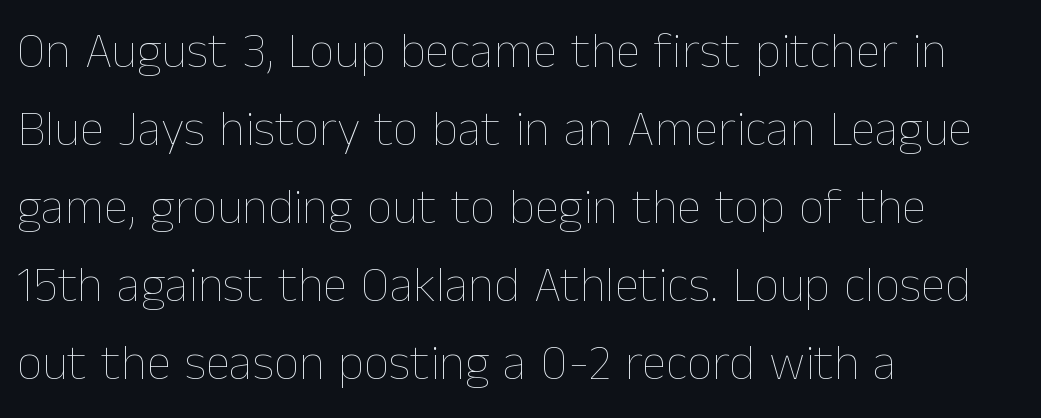
Q: Is the text bold? A: No.
Q: Is the text italic (slanted)? A: No, it is upright.
Q: Is the text underlined? A: No.
Q: How is the paragraph aligned? A: Left-aligned.
Q: Is the spacing between letters normal or unusually wide? A: Normal.
Q: Is the spacing between lines tight, normal or loose? A: Normal.
Q: Width (condensed, normal, or wide)? A: Normal.
Q: Stroke contrast? A: Low.
Q: x-height? A: Medium.
Q: Monospaced? A: No.
